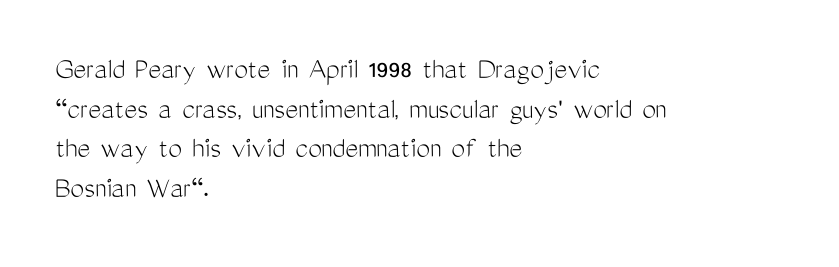
Q: Is the text bold? A: No.
Q: Is the text italic (slanted)? A: No, it is upright.
Q: Is the typeface a serif or a sans-serif typeface? A: Sans-serif.
Q: Is the text underlined? A: No.
Q: How is the paragraph aligned? A: Left-aligned.
Q: Is the spacing between letters normal or unusually wide? A: Normal.
Q: Is the spacing between lines tight, normal or loose? A: Normal.
Q: Width (condensed, normal, or wide)? A: Condensed.
Q: Stroke contrast? A: Medium.
Q: x-height? A: Medium.
Q: Monospaced? A: No.
